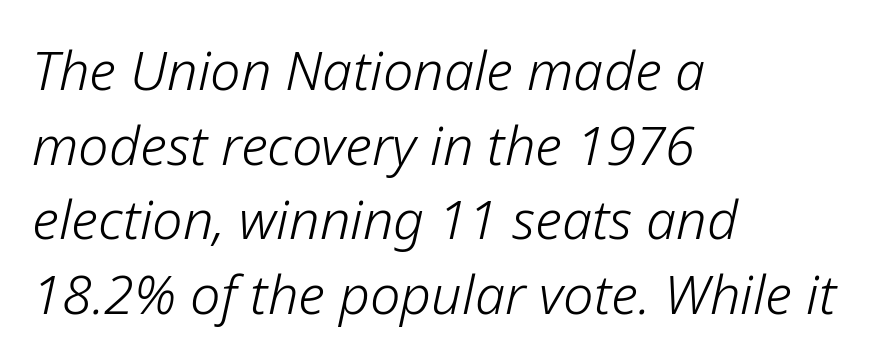
Q: Is the text bold? A: No.
Q: Is the text italic (slanted)? A: Yes, it leans right by about 12 degrees.
Q: Is the text underlined? A: No.
Q: How is the paragraph aligned? A: Left-aligned.
Q: Is the spacing between letters normal or unusually wide? A: Normal.
Q: Is the spacing between lines tight, normal or loose? A: Normal.
Q: Width (condensed, normal, or wide)? A: Normal.
Q: Stroke contrast? A: Low.
Q: x-height? A: Medium.
Q: Monospaced? A: No.
